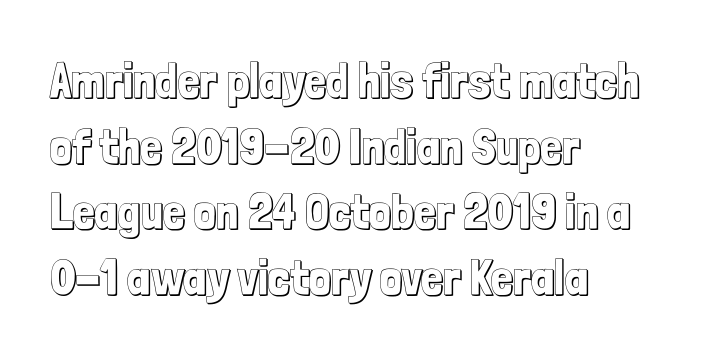
Q: Is the text italic (slanted)? A: No, it is upright.
Q: Is the text underlined? A: No.
Q: How is the paragraph aligned? A: Left-aligned.
Q: Is the spacing between letters normal or unusually wide? A: Normal.
Q: Is the spacing between lines tight, normal or loose? A: Normal.
Q: Width (condensed, normal, or wide)? A: Condensed.
Q: x-height? A: Medium.
Q: Monospaced? A: No.
